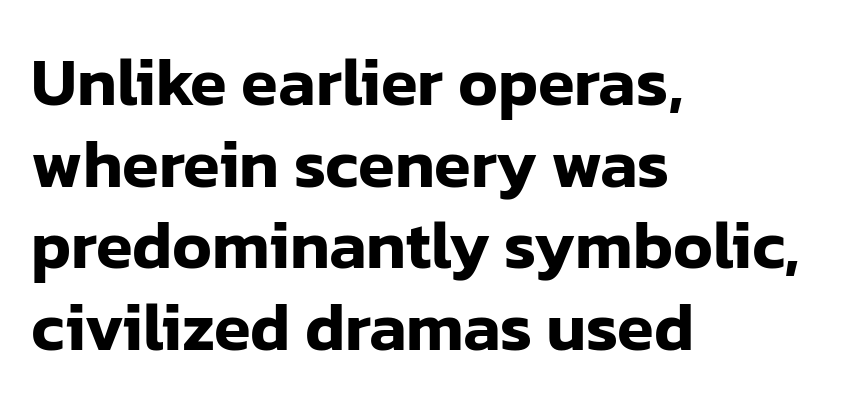
{"serif": "no", "italic": "no", "width": "normal", "stroke_contrast": "low", "x_height": "medium", "monospaced": "no", "underline": "no", "align": "left", "line_spacing_ratio": 1.22, "letter_spacing": "normal", "letter_spacing_em": 0.0, "glyph_px": 67}
